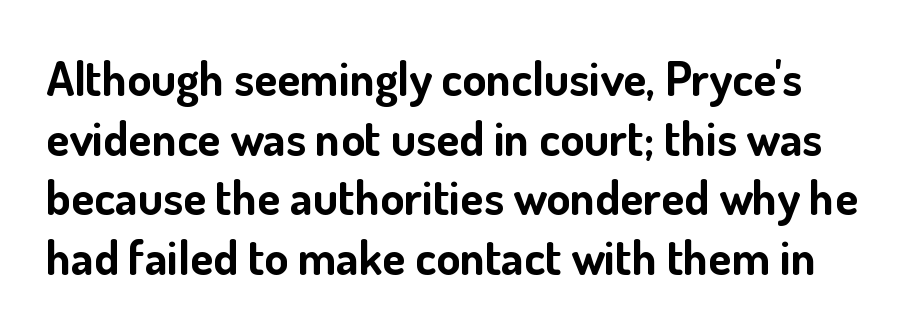
Q: Is the text bold? A: Yes.
Q: Is the text italic (slanted)? A: No, it is upright.
Q: Is the typeface a serif or a sans-serif typeface? A: Sans-serif.
Q: Is the text underlined? A: No.
Q: Is the spacing between letters normal or unusually wide? A: Normal.
Q: Width (condensed, normal, or wide)? A: Normal.
Q: Stroke contrast? A: Low.
Q: x-height? A: Small.
Q: Monospaced? A: No.
